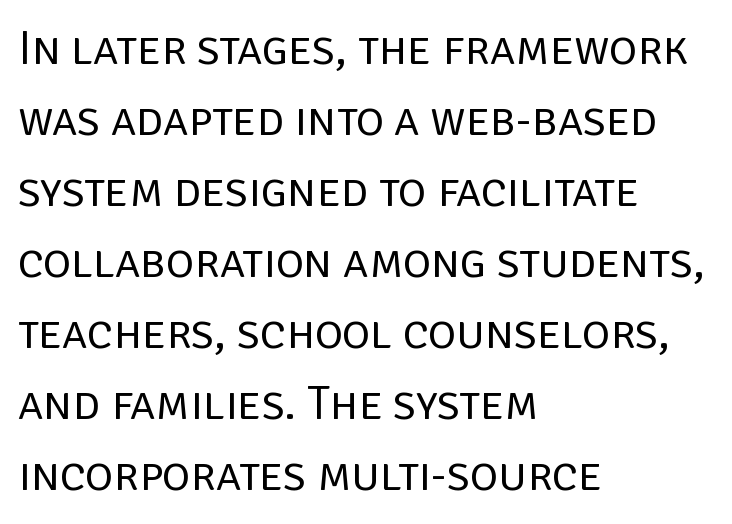
{"serif": "no", "italic": "no", "bold": "no", "weight": "regular", "width": "normal", "stroke_contrast": "low", "x_height": "large", "monospaced": "no", "underline": "no", "align": "left", "line_spacing": "normal", "line_spacing_ratio": 1.48, "letter_spacing": "normal", "letter_spacing_em": 0.0, "glyph_px": 48}
